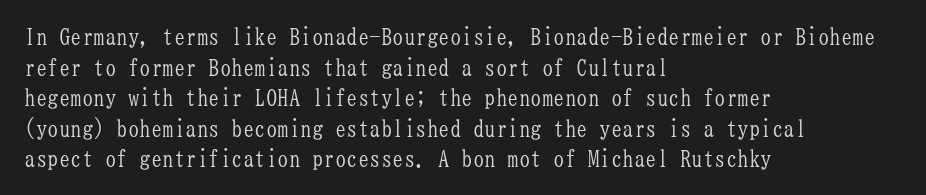
{"italic": "no", "bold": "no", "underline": "no", "align": "left", "line_spacing": "normal", "line_spacing_ratio": 1.33, "letter_spacing": "normal", "letter_spacing_em": 0.0, "glyph_px": 23}
